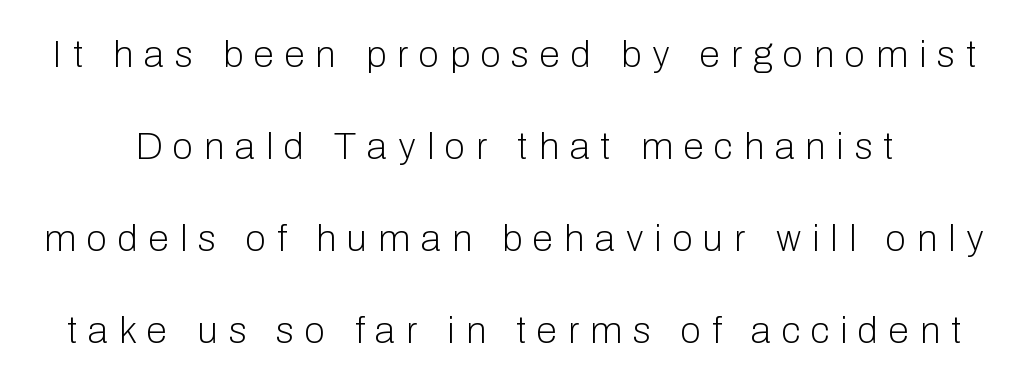
Posture: vertical. This is not heavy type; no bold has been used. Students, observe: this is what heavily led, spacious text looks like. Do the characters align in a grid? No, the font is proportional.
